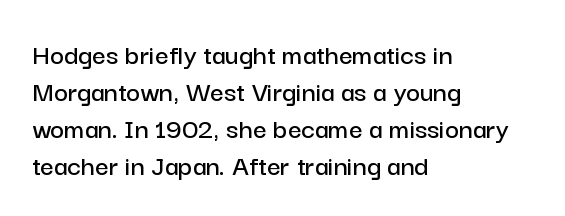
{"serif": "no", "italic": "no", "width": "normal", "stroke_contrast": "low", "x_height": "medium", "monospaced": "no", "underline": "no", "align": "left", "line_spacing_ratio": 1.23, "letter_spacing": "normal", "letter_spacing_em": 0.0, "glyph_px": 30}
